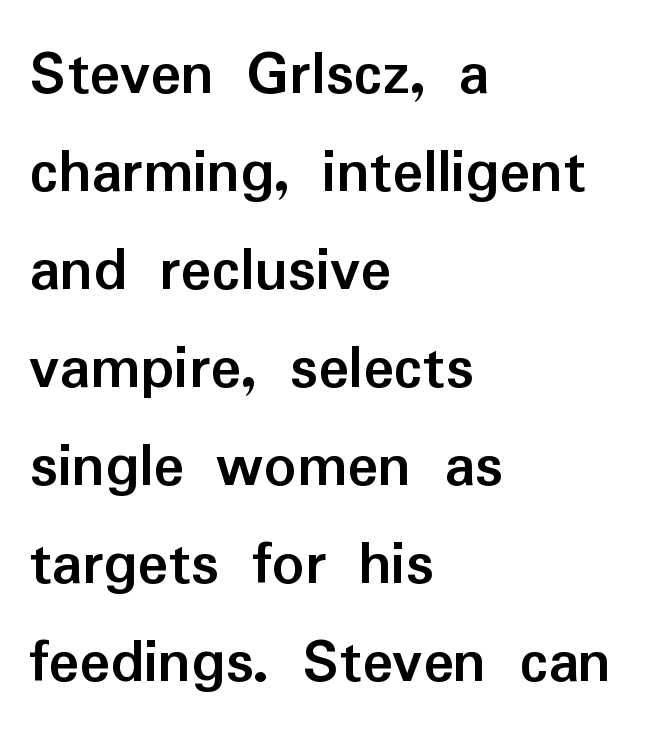
Q: Is the text bold? A: Yes.
Q: Is the text italic (slanted)? A: No, it is upright.
Q: Is the typeface a serif or a sans-serif typeface? A: Sans-serif.
Q: Is the text underlined? A: No.
Q: How is the paragraph aligned? A: Left-aligned.
Q: Is the spacing between letters normal or unusually wide? A: Normal.
Q: Is the spacing between lines tight, normal or loose? A: Normal.
Q: Width (condensed, normal, or wide)? A: Normal.
Q: Stroke contrast? A: Low.
Q: x-height? A: Medium.
Q: Monospaced? A: No.
